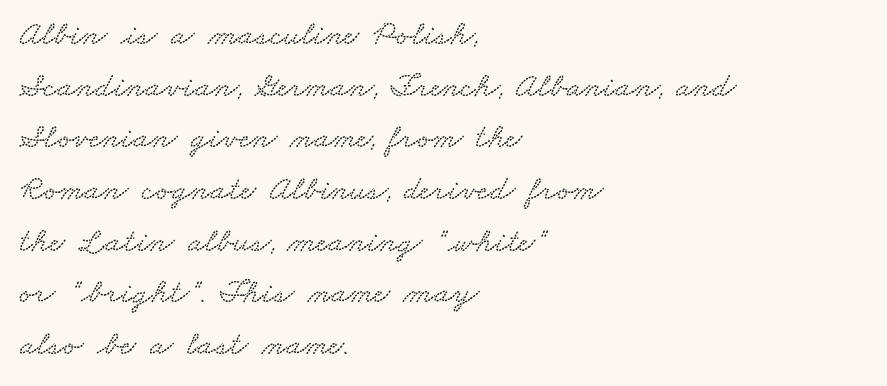
{"width": "wide", "stroke_contrast": "low", "x_height": "small", "monospaced": "no", "underline": "no", "align": "left", "line_spacing": "normal", "line_spacing_ratio": 1.52, "letter_spacing": "normal", "letter_spacing_em": 0.0, "glyph_px": 34}
